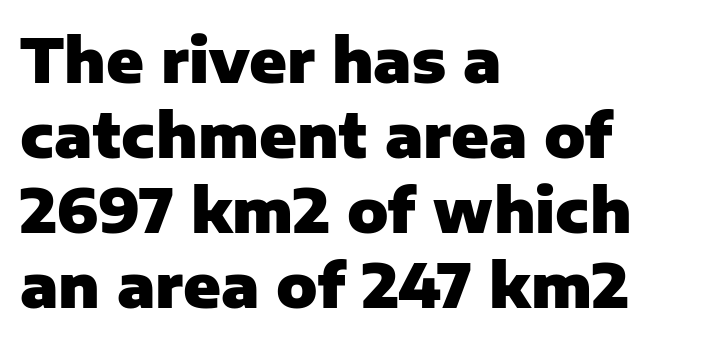
Every stem runs plumb, perpendicular to the baseline. The foot of each line stays bare and open. The lines in this sample share a left origin and differ only in where they stop. The characters look thick and weighty, a clear bold.
